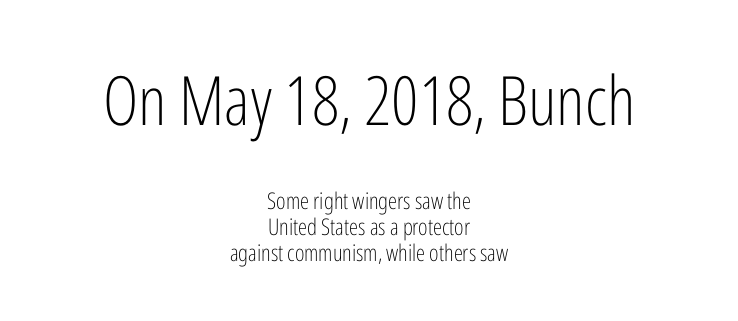
Reading down the block, each line starts at a different indent, mirrored at its end. Tall strokes in this sample are plumb rather than angled. Classification — sans serif. How are the letters spaced? Ordinarily, with no added tracking.
